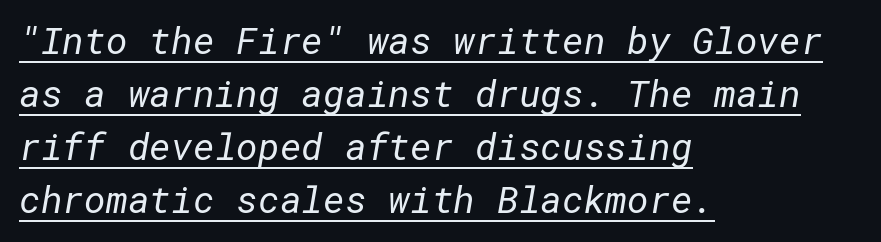
Caption: standard tracking, unaltered. Summary of weight: not heavy and not bold. How would I describe the line gaps? Plain and ordinary. Notice how a bar underscores the lettering throughout. This rendering employs a face without finishing strokes, i.e., a sans-serif. Each line starts at the same left margin while the right side varies.
